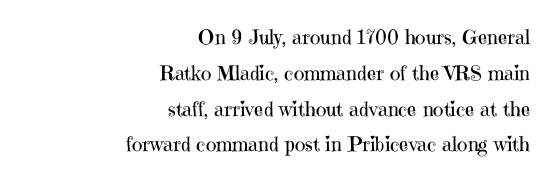
The image shows 20 px text type, upright; set right-aligned, line spacing 1.79x, normal letter spacing, not underlined.
